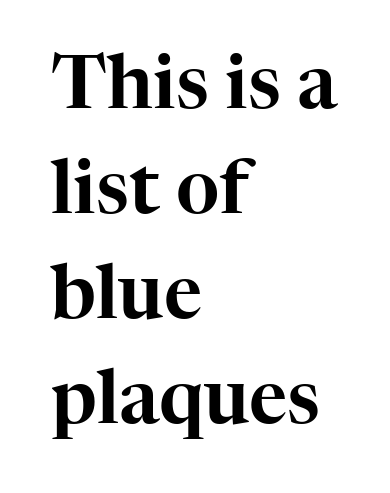
{"serif": "yes", "italic": "no", "width": "normal", "stroke_contrast": "high", "x_height": "medium", "monospaced": "no", "underline": "no", "align": "left", "line_spacing": "normal", "line_spacing_ratio": 1.42, "letter_spacing": "normal", "letter_spacing_em": 0.0, "glyph_px": 74}
